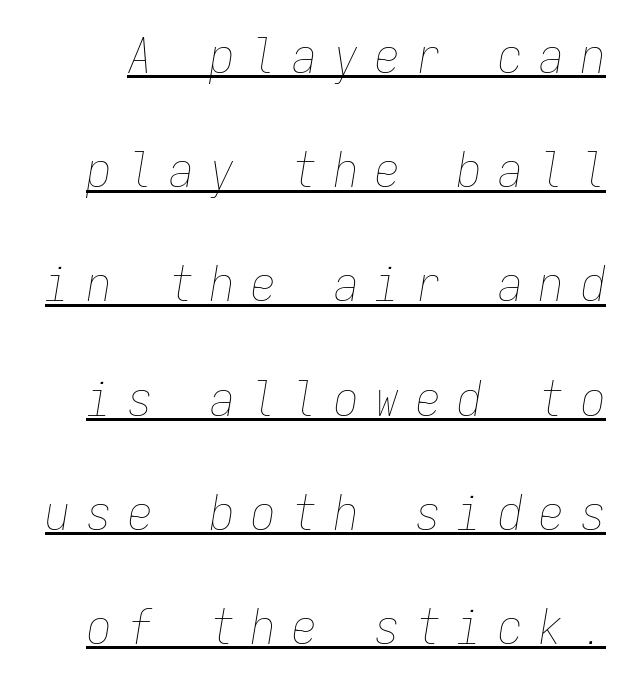
The image shows 49 px thin, condensed type, italic (leaning right), monospaced; set loose line spacing (2.33x), unusually wide letter spacing (+0.34 em), underlined; low stroke contrast and a medium x-height.
